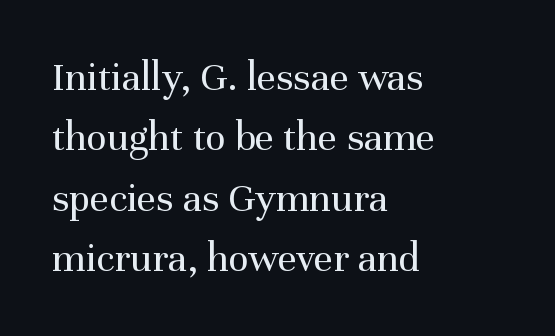
Q: Is the text bold? A: No.
Q: Is the text italic (slanted)? A: No, it is upright.
Q: Is the typeface a serif or a sans-serif typeface? A: Serif.
Q: Is the text underlined? A: No.
Q: How is the paragraph aligned? A: Left-aligned.
Q: Is the spacing between letters normal or unusually wide? A: Normal.
Q: Is the spacing between lines tight, normal or loose? A: Normal.
Q: Width (condensed, normal, or wide)? A: Normal.
Q: Stroke contrast? A: Medium.
Q: x-height? A: Medium.
Q: Monospaced? A: No.
